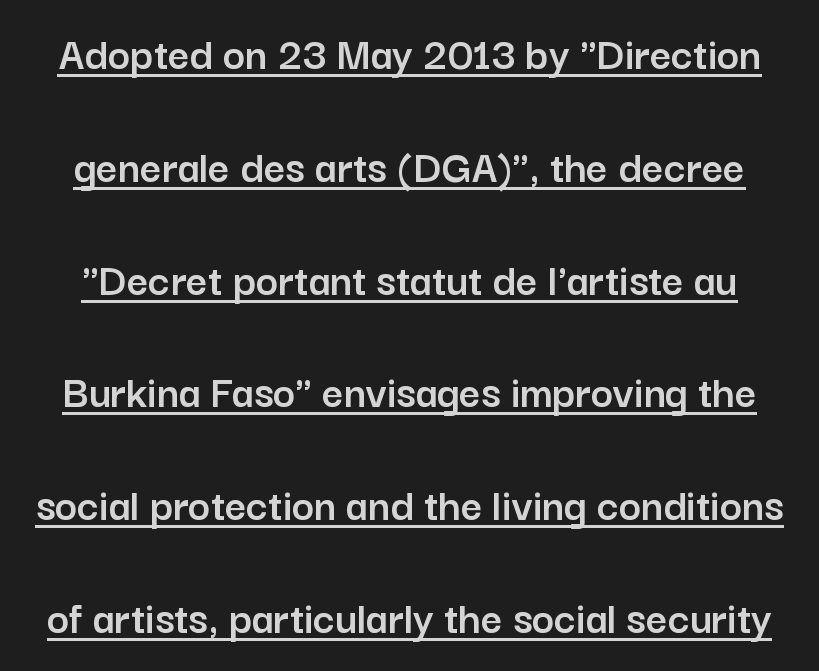
Q: Is the text italic (slanted)? A: No, it is upright.
Q: Is the typeface a serif or a sans-serif typeface? A: Sans-serif.
Q: Is the text underlined? A: Yes.
Q: Is the spacing between letters normal or unusually wide? A: Normal.
Q: Is the spacing between lines tight, normal or loose? A: Loose.
Q: Width (condensed, normal, or wide)? A: Normal.
Q: Stroke contrast? A: Low.
Q: x-height? A: Medium.
Q: Monospaced? A: No.
